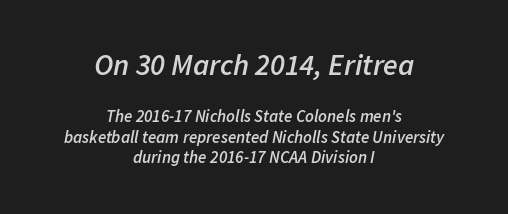
The image shows 30 px semibold type, italic (leaning right); set centered, line spacing 1.21x, normal letter spacing, not underlined; the first (top) block is 1.76x larger; low stroke contrast and a medium x-height.
